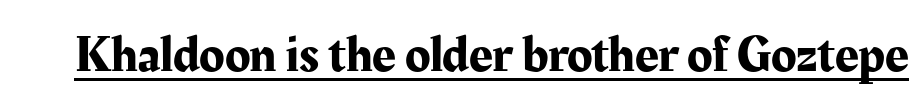
These lines were composed using upright roman letters. You can tell from the footed stems that serif type was used. The words here are underlined. What stands out about the letter spacing? Nothing — it is the standard amount. You could not count columns in this text — the font is proportionally spaced.
